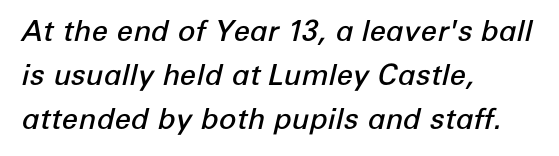
{"italic": "yes", "lean": "right", "slant_degrees": 12, "bold": "semi", "weight": "semibold", "width": "normal", "stroke_contrast": "low", "x_height": "medium", "monospaced": "no", "underline": "no", "align": "left", "line_spacing": "normal", "line_spacing_ratio": 1.52, "letter_spacing": "normal", "letter_spacing_em": 0.0, "glyph_px": 29}
